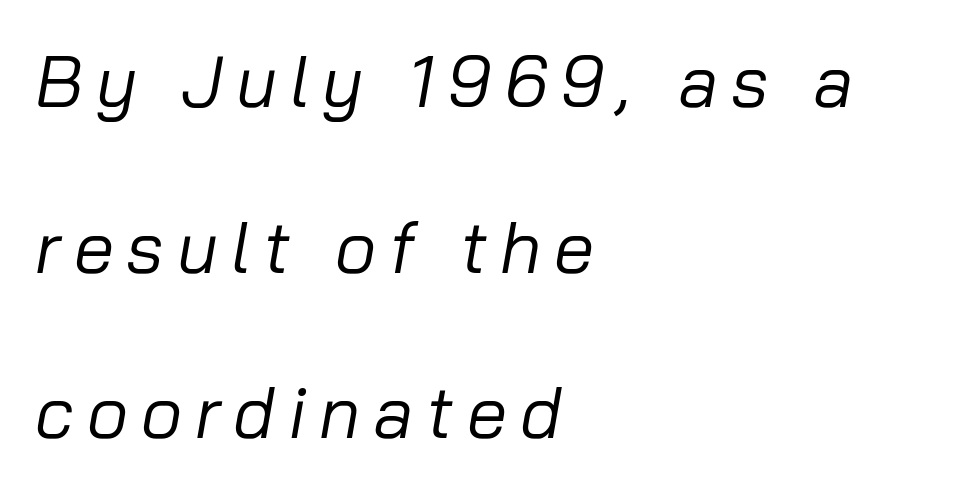
Q: Is the text bold? A: No.
Q: Is the text italic (slanted)? A: Yes, it leans right by about 10 degrees.
Q: Is the text underlined? A: No.
Q: How is the paragraph aligned? A: Left-aligned.
Q: Is the spacing between lines tight, normal or loose? A: Loose.
Q: Width (condensed, normal, or wide)? A: Normal.
Q: Stroke contrast? A: Low.
Q: x-height? A: Medium.
Q: Monospaced? A: No.
